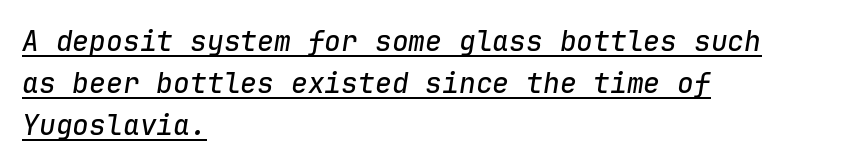
Q: Is the text italic (slanted)? A: Yes, it leans right by about 9 degrees.
Q: Is the text underlined? A: Yes.
Q: How is the paragraph aligned? A: Left-aligned.
Q: Is the spacing between letters normal or unusually wide? A: Normal.
Q: Is the spacing between lines tight, normal or loose? A: Normal.
Q: Width (condensed, normal, or wide)? A: Normal.
Q: Stroke contrast? A: Low.
Q: x-height? A: Medium.
Q: Monospaced? A: Yes.
